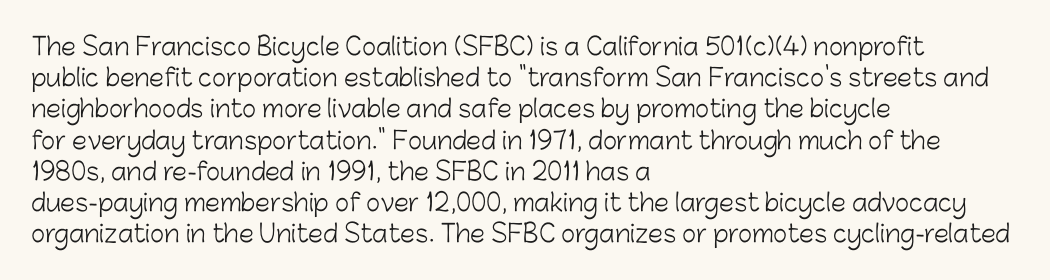
The ragged edge is on the right, which tells us the setting is flush left. The passage shown is not underscored anywhere. These lines were composed using upright roman letters. This sample uses plain, unmodified letter spacing. Reading down the column, the eye jumps a familiar distance to each next line.
